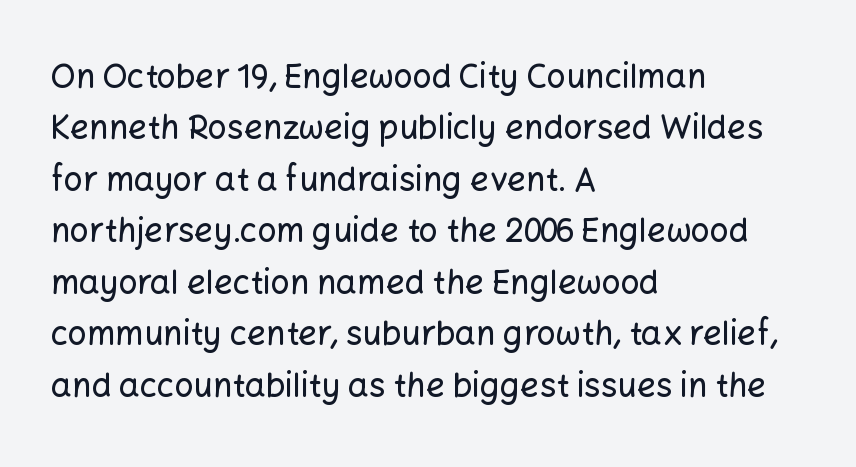
The image shows 33 px sans-serif type, upright; set left-aligned, normal line spacing (1.56x), normal letter spacing, not underlined; low stroke contrast and a medium x-height.
